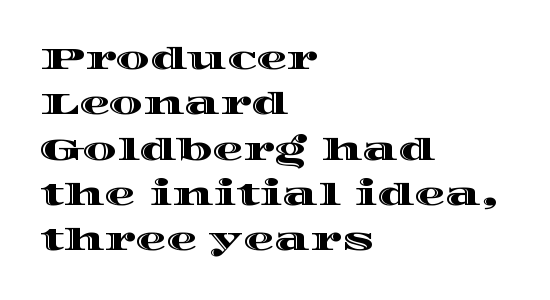
{"italic": "no", "width": "wide", "x_height": "large", "monospaced": "no", "underline": "no", "align": "left", "line_spacing": "normal", "line_spacing_ratio": 1.46, "letter_spacing": "normal", "letter_spacing_em": 0.0, "glyph_px": 31}
